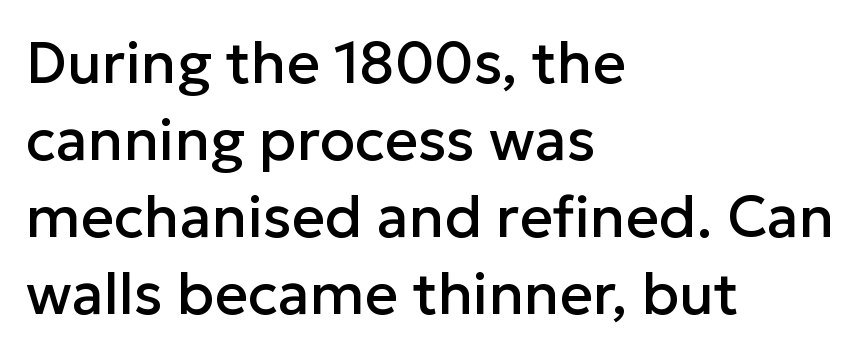
The letters advance in unequal steps, a hallmark of proportional type. Font category for this specimen: sans-serif. This sample uses plain, unmodified letter spacing. Line spacing here is normal. Each row of text sits above clean, open space.
